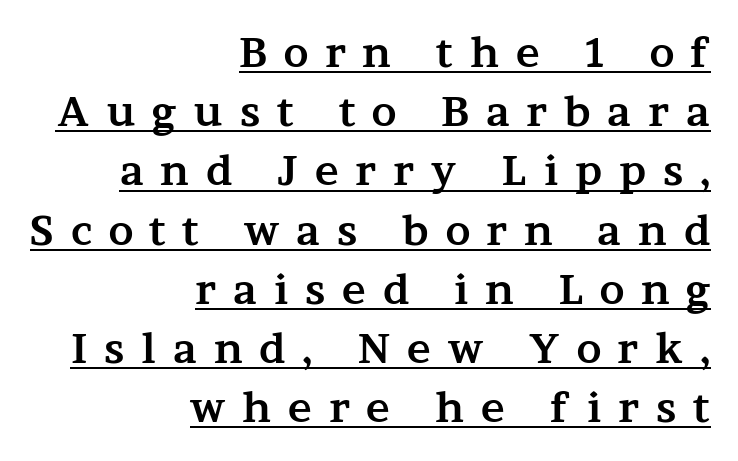
{"serif": "yes", "italic": "no", "bold": "yes", "weight": "bold", "width": "wide", "stroke_contrast": "medium", "x_height": "medium", "monospaced": "no", "underline": "yes", "align": "right", "line_spacing": "normal", "line_spacing_ratio": 1.48, "letter_spacing": "wide", "letter_spacing_em": 0.42, "glyph_px": 40}
